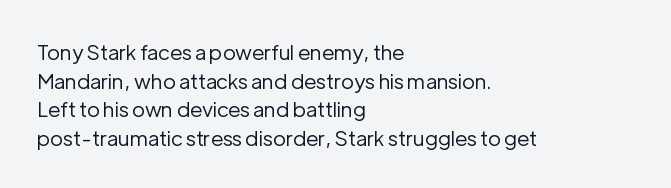
The image shows 21 px text type, upright; set left-aligned, normal line spacing (1.36x), normal letter spacing, not underlined.
